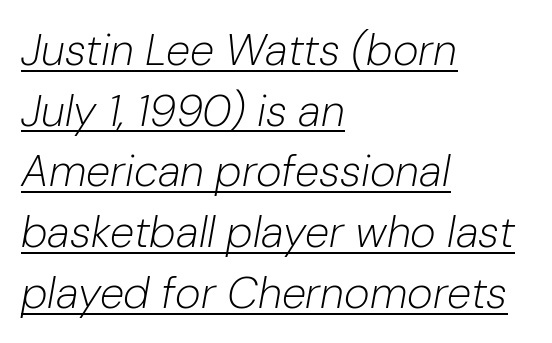
The image shows 44 px light type, italic (leaning right); set left-aligned, normal line spacing (1.38x), normal letter spacing, underlined; low stroke contrast and a medium x-height.
